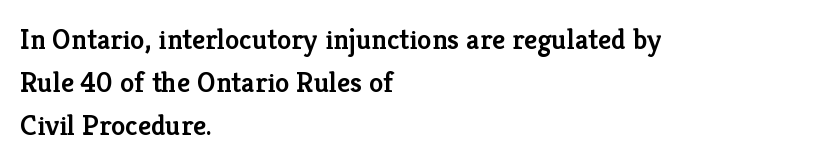
Q: Is the text bold? A: Semi-bold.
Q: Is the text italic (slanted)? A: No, it is upright.
Q: Is the typeface a serif or a sans-serif typeface? A: Serif.
Q: Is the text underlined? A: No.
Q: How is the paragraph aligned? A: Left-aligned.
Q: Is the spacing between letters normal or unusually wide? A: Normal.
Q: Is the spacing between lines tight, normal or loose? A: Normal.
Q: Width (condensed, normal, or wide)? A: Normal.
Q: Stroke contrast? A: Low.
Q: x-height? A: Medium.
Q: Monospaced? A: No.
